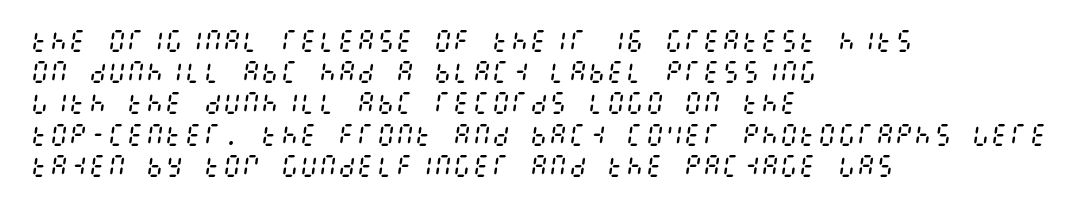
{"italic": "yes", "lean": "right", "slant_degrees": 8, "bold": "no", "underline": "no", "align": "left", "line_spacing": "normal", "line_spacing_ratio": 1.3, "letter_spacing": "normal", "letter_spacing_em": 0.0, "glyph_px": 24}
